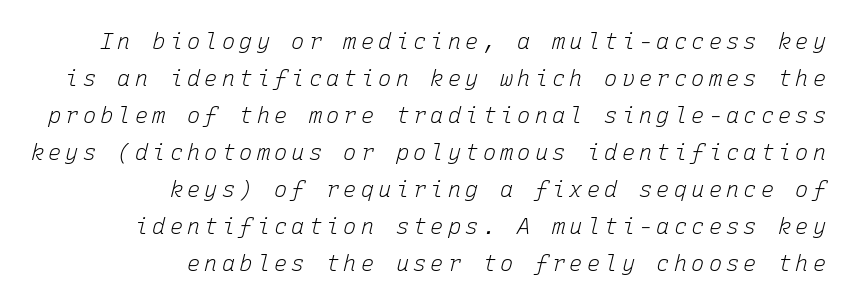
Q: Is the text bold? A: No.
Q: Is the text italic (slanted)? A: Yes, it leans right by about 15 degrees.
Q: Is the text underlined? A: No.
Q: How is the paragraph aligned? A: Right-aligned.
Q: Is the spacing between lines tight, normal or loose? A: Normal.
